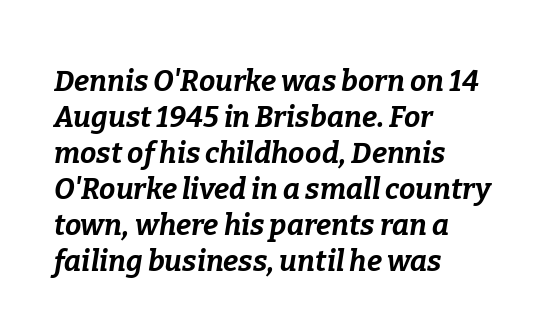
The image shows 29 px bold type, italic (leaning right); set left-aligned, line spacing 1.24x, normal letter spacing, not underlined; low stroke contrast and a medium x-height.
